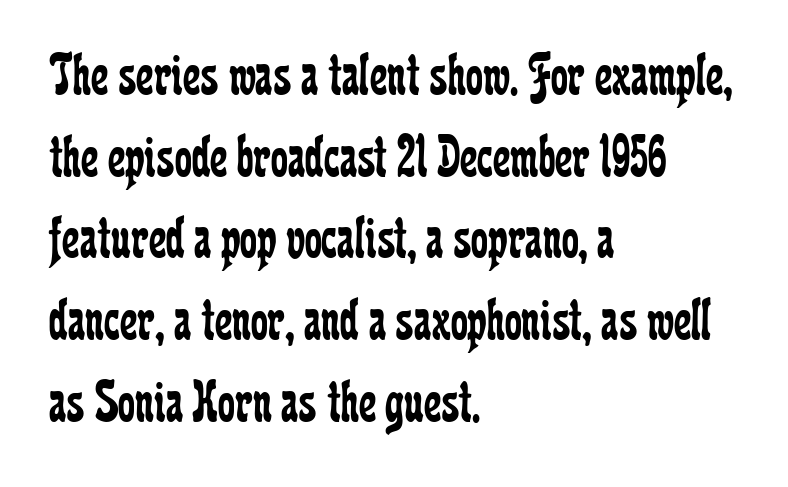
{"serif": "yes", "italic": "no", "bold": "no", "weight": "regular", "width": "condensed", "stroke_contrast": "low", "x_height": "medium", "monospaced": "no", "underline": "no", "align": "left", "line_spacing": "normal", "line_spacing_ratio": 1.34, "letter_spacing": "normal", "letter_spacing_em": 0.0, "glyph_px": 61}
